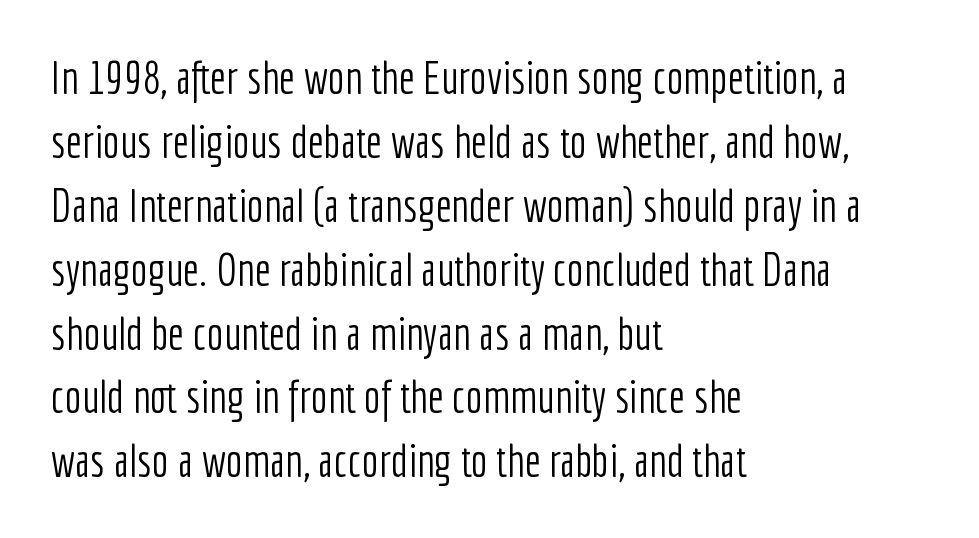
To sum up the face: it is a sans, with no serifs. Vertical strokes here are truly vertical. These lines stack with their left ends in a neat column. The leading is moderate, giving the passage an even texture.
